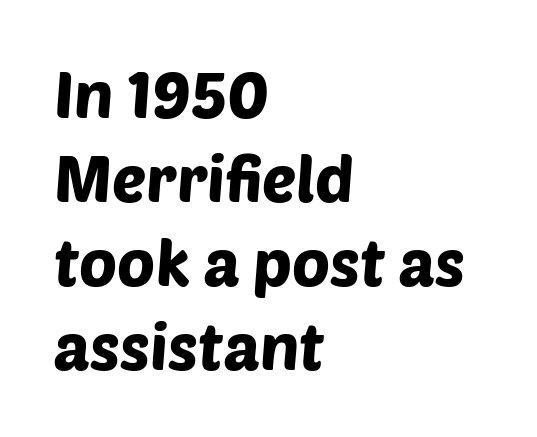
{"serif": "no", "width": "normal", "stroke_contrast": "low", "x_height": "large", "monospaced": "no", "underline": "no", "align": "left", "line_spacing": "normal", "line_spacing_ratio": 1.31, "letter_spacing": "normal", "letter_spacing_em": 0.0, "glyph_px": 64}
